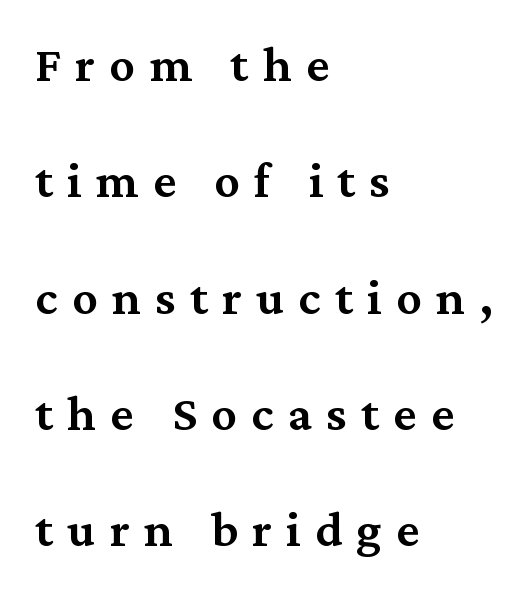
The passage shown is not underscored anywhere. Slightly chunky letters — semibold, I'd say, not full bold. Display-style spreading of the glyphs; the letterfit is very open. The passage shown is typeset with a serif family. The letters advance in unequal steps, a hallmark of proportional type.
